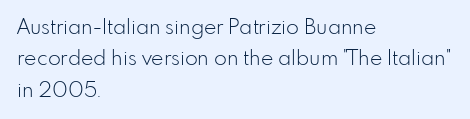
{"italic": "no", "bold": "no", "underline": "no", "align": "left", "line_spacing": "normal", "line_spacing_ratio": 1.5, "letter_spacing": "normal", "letter_spacing_em": 0.0, "glyph_px": 21}
